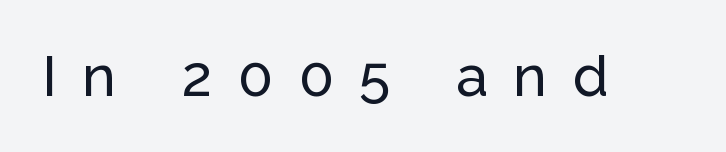
{"serif": "no", "italic": "no", "width": "normal", "stroke_contrast": "low", "x_height": "medium", "monospaced": "no", "underline": "no", "letter_spacing": "wide", "letter_spacing_em": 0.45, "glyph_px": 57}
